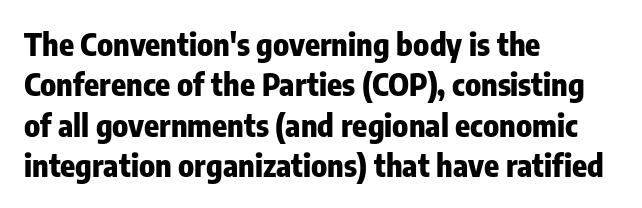
Q: Is the text bold? A: Yes.
Q: Is the text italic (slanted)? A: No, it is upright.
Q: Is the typeface a serif or a sans-serif typeface? A: Sans-serif.
Q: Is the text underlined? A: No.
Q: How is the paragraph aligned? A: Left-aligned.
Q: Is the spacing between letters normal or unusually wide? A: Normal.
Q: Is the spacing between lines tight, normal or loose? A: Normal.
Q: Width (condensed, normal, or wide)? A: Condensed.
Q: Stroke contrast? A: Low.
Q: x-height? A: Medium.
Q: Monospaced? A: No.
